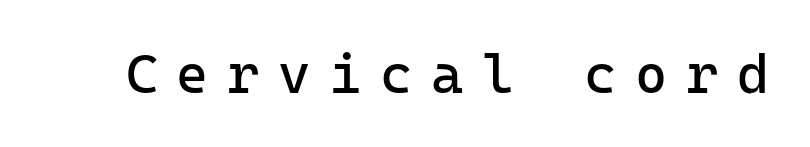
The image shows 55 px regular-weight sans-serif type, upright; set unusually wide letter spacing (+0.34 em), not underlined; low stroke contrast and a medium x-height.
